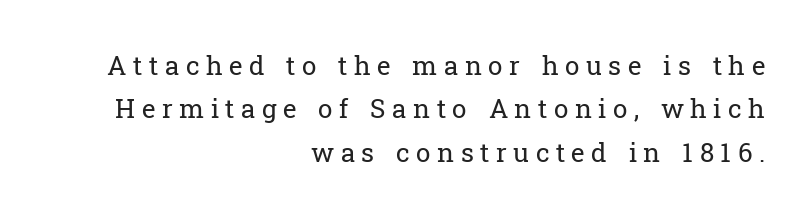
{"italic": "no", "bold": "no", "underline": "no", "align": "right", "line_spacing": "normal", "line_spacing_ratio": 1.67, "letter_spacing": "wide", "letter_spacing_em": 0.25, "glyph_px": 26}
